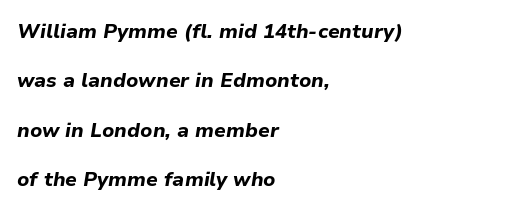
Weight check: bold — yes, fully. Quick note: underline off. Leftover space on each line is placed entirely after the last word. Looking at the ascenders, they clearly lean.
